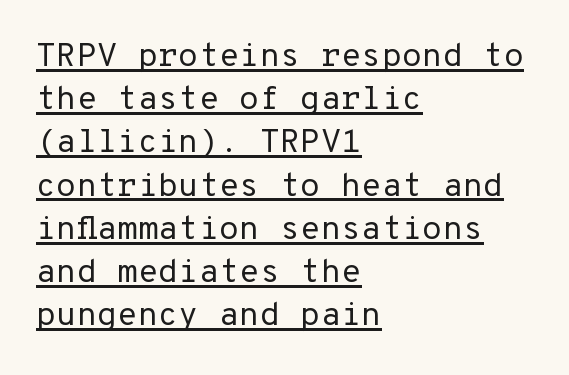
The image shows 33 px regular-weight sans-serif type, upright; set left-aligned, normal line spacing (1.31x), normal letter spacing, underlined; low stroke contrast and a medium x-height.
